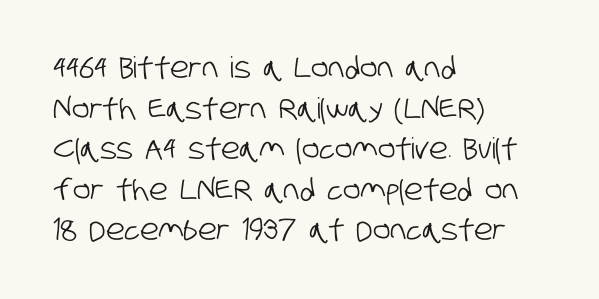
Bare-footed words on every line. Does the type have serifs? No, each stem ends abruptly. This sample has the flowing, uneven cadence of proportional lettering. This block has exactly the height ordinary leading produces. The type is set solid horizontally, with unmodified tracking.
